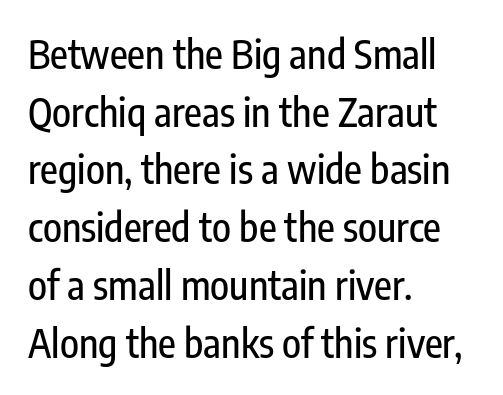
Nope, no serifs anywhere on these letters. The passage shown is typed in a proportional face where columns would drift. The ragged edge is on the right, which tells us the setting is flush left. Posture: straight, roman, zero tilt.
